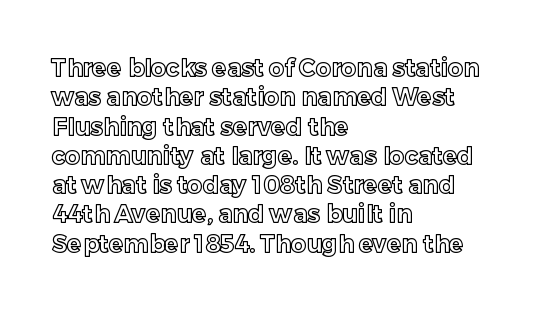
The lettering stays uniformly vertical, giving the passage a roman look. The letterforms sit shoulder to shoulder at normal distance. The setting favours the left margin, as ordinary paragraphs usually do. Decoration check: the copy has no underline.
